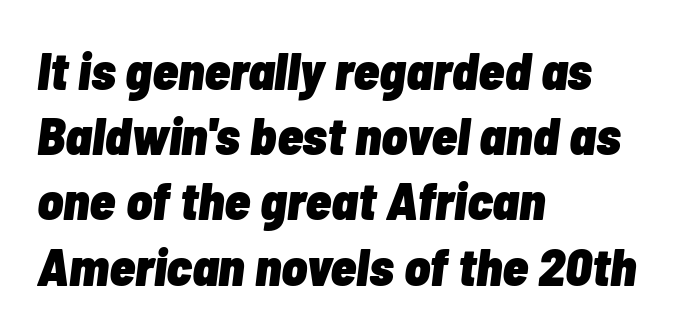
Q: Is the text bold? A: Yes.
Q: Is the text italic (slanted)? A: Yes, it leans right by about 7 degrees.
Q: Is the text underlined? A: No.
Q: How is the paragraph aligned? A: Left-aligned.
Q: Is the spacing between letters normal or unusually wide? A: Normal.
Q: Width (condensed, normal, or wide)? A: Condensed.
Q: Stroke contrast? A: Low.
Q: x-height? A: Medium.
Q: Monospaced? A: No.
